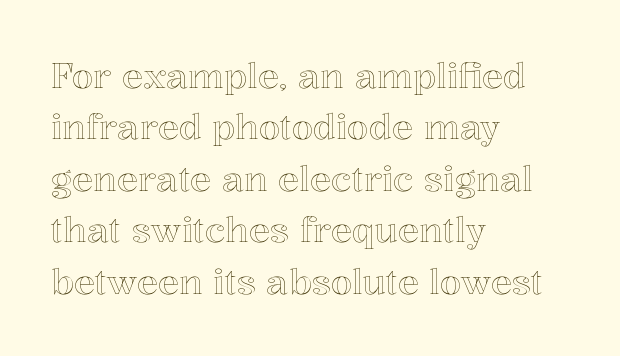
Q: Is the text italic (slanted)? A: No, it is upright.
Q: Is the text underlined? A: No.
Q: How is the paragraph aligned? A: Left-aligned.
Q: Is the spacing between letters normal or unusually wide? A: Normal.
Q: Is the spacing between lines tight, normal or loose? A: Normal.
Q: Width (condensed, normal, or wide)? A: Normal.
Q: x-height? A: Medium.
Q: Monospaced? A: No.
